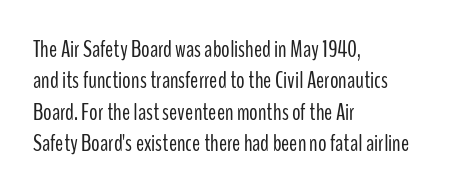
Q: Is the text bold? A: No.
Q: Is the text italic (slanted)? A: No, it is upright.
Q: Is the text underlined? A: No.
Q: How is the paragraph aligned? A: Left-aligned.
Q: Is the spacing between letters normal or unusually wide? A: Normal.
Q: Is the spacing between lines tight, normal or loose? A: Normal.
